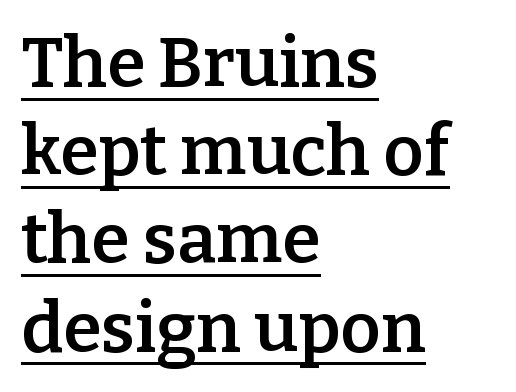
Set as a demibold, roughly 600 on the weight scale. The paragraph shown leans on its left margin. Looks like regular typesetting: each glyph gets only the width it needs. Somebody hit Ctrl+U on this one — the words are underlined. This sample uses a serif face. Regular leading.
